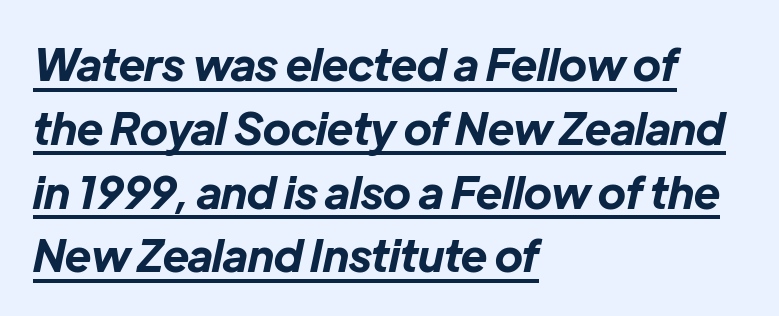
Here the designer chose a conventional face with non-uniform glyph widths. Somebody hit Ctrl+U on this one — the words are underlined. Designer's note — italics engaged. The text block is weighted toward the left margin, trailing off unevenly rightward. The passage shown has conventional tracking throughout. The block of text has a typical density, with ordinary space between rows.
